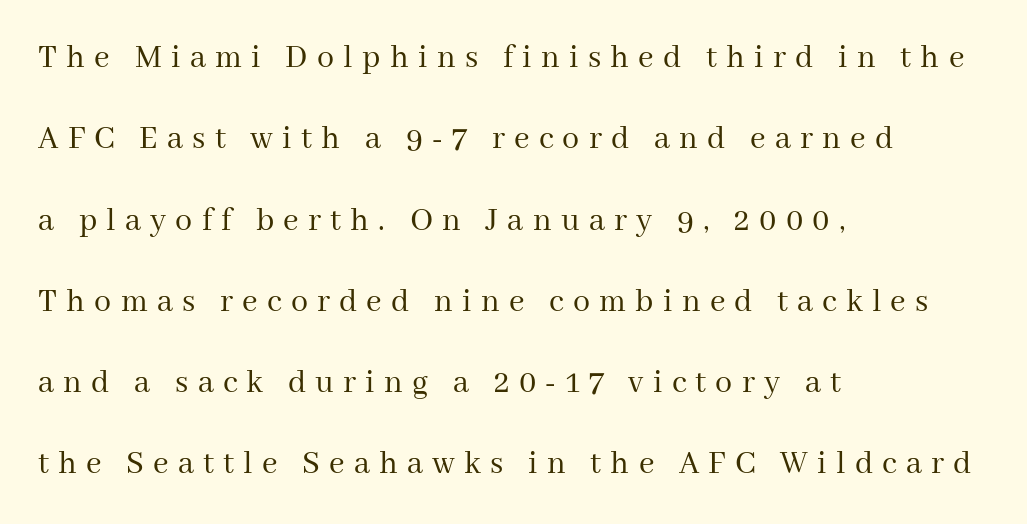
Q: Is the text bold? A: No.
Q: Is the text italic (slanted)? A: No, it is upright.
Q: Is the typeface a serif or a sans-serif typeface? A: Serif.
Q: Is the text underlined? A: No.
Q: How is the paragraph aligned? A: Left-aligned.
Q: Is the spacing between letters normal or unusually wide? A: Unusually wide.
Q: Is the spacing between lines tight, normal or loose? A: Loose.
Q: Width (condensed, normal, or wide)? A: Normal.
Q: Stroke contrast? A: Medium.
Q: x-height? A: Medium.
Q: Monospaced? A: No.
